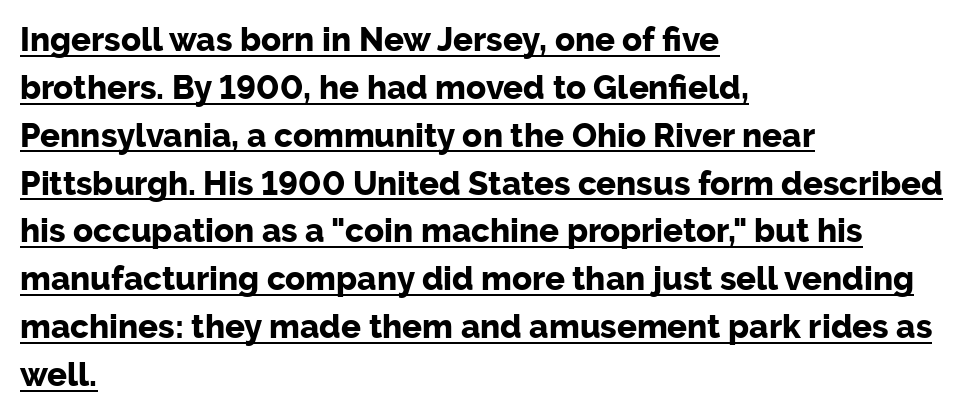
This rendering employs a face without finishing strokes, i.e., a sans-serif. Students, note that the glyphs here touch the page at normal intervals. The letters stand upright; this is a roman face. Does a line run under the words? Yes, clearly. This sample has the flowing, uneven cadence of proportional lettering.
